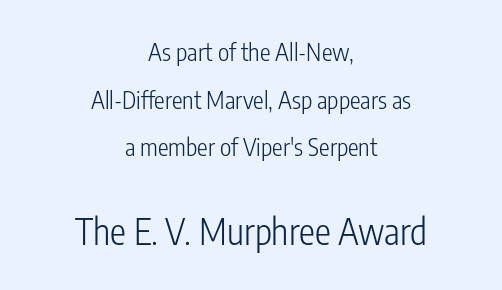
The image shows 36 px light, condensed sans-serif type, upright; set centered, loose line spacing (1.98x), normal letter spacing, not underlined; the second (bottom) block is 1.5x larger; low stroke contrast and a medium x-height.
